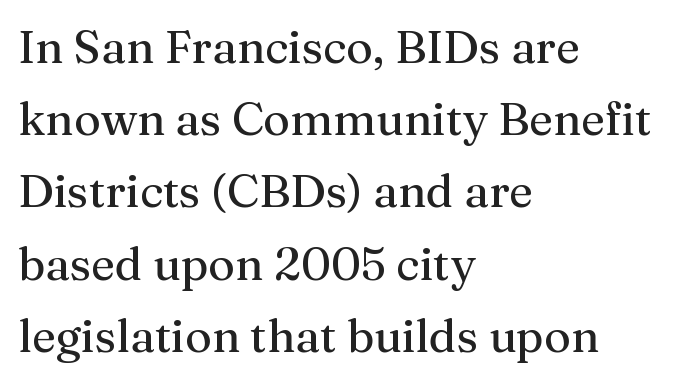
This sample uses a serif face. Notice how the passage keeps a crisp vertical edge on the left only. Is there any slant? The stems are plumb. The strip under each line holds only bare page.
